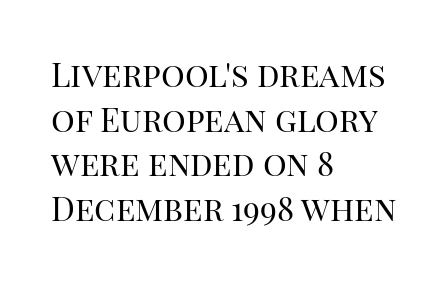
Q: Is the text bold? A: No.
Q: Is the text italic (slanted)? A: No, it is upright.
Q: Is the typeface a serif or a sans-serif typeface? A: Serif.
Q: Is the text underlined? A: No.
Q: How is the paragraph aligned? A: Left-aligned.
Q: Is the spacing between letters normal or unusually wide? A: Normal.
Q: Is the spacing between lines tight, normal or loose? A: Normal.
Q: Width (condensed, normal, or wide)? A: Normal.
Q: Stroke contrast? A: High.
Q: x-height? A: Large.
Q: Monospaced? A: No.
